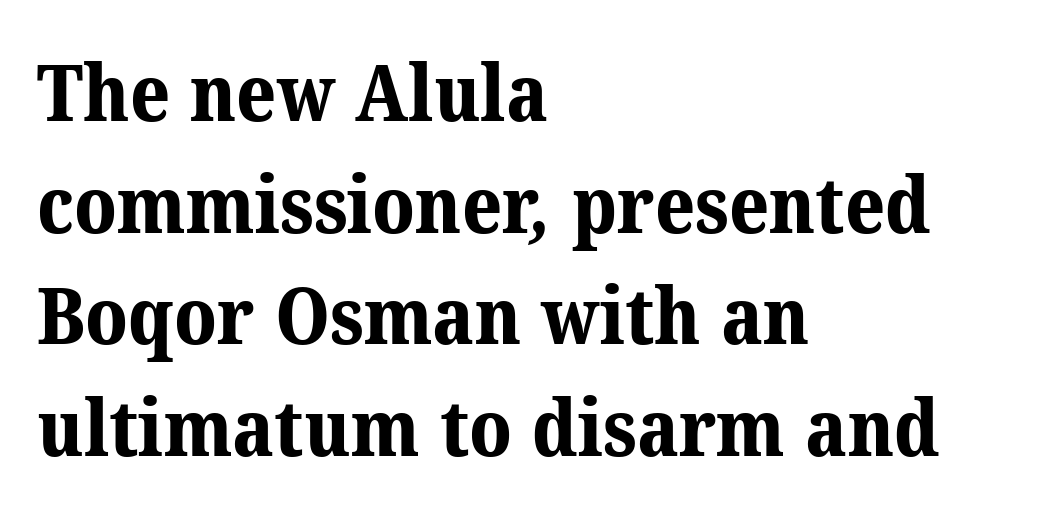
Q: Is the text bold? A: Yes.
Q: Is the typeface a serif or a sans-serif typeface? A: Serif.
Q: Is the text underlined? A: No.
Q: How is the paragraph aligned? A: Left-aligned.
Q: Is the spacing between letters normal or unusually wide? A: Normal.
Q: Is the spacing between lines tight, normal or loose? A: Normal.
Q: Width (condensed, normal, or wide)? A: Normal.
Q: Stroke contrast? A: Medium.
Q: x-height? A: Medium.
Q: Monospaced? A: No.
